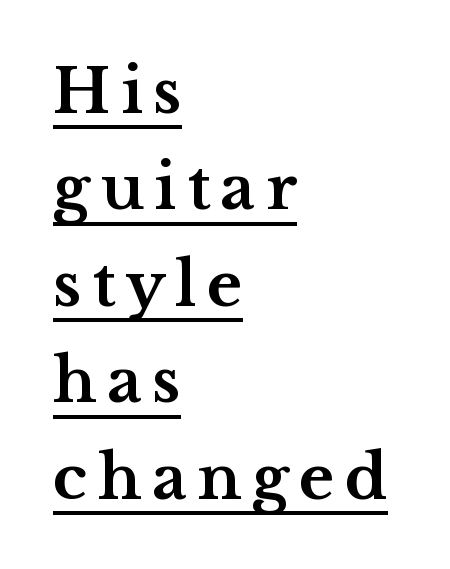
The image shows 61 px bold, wide serif type, upright; set left-aligned, normal line spacing (1.58x), underlined; medium stroke contrast and a medium x-height.
